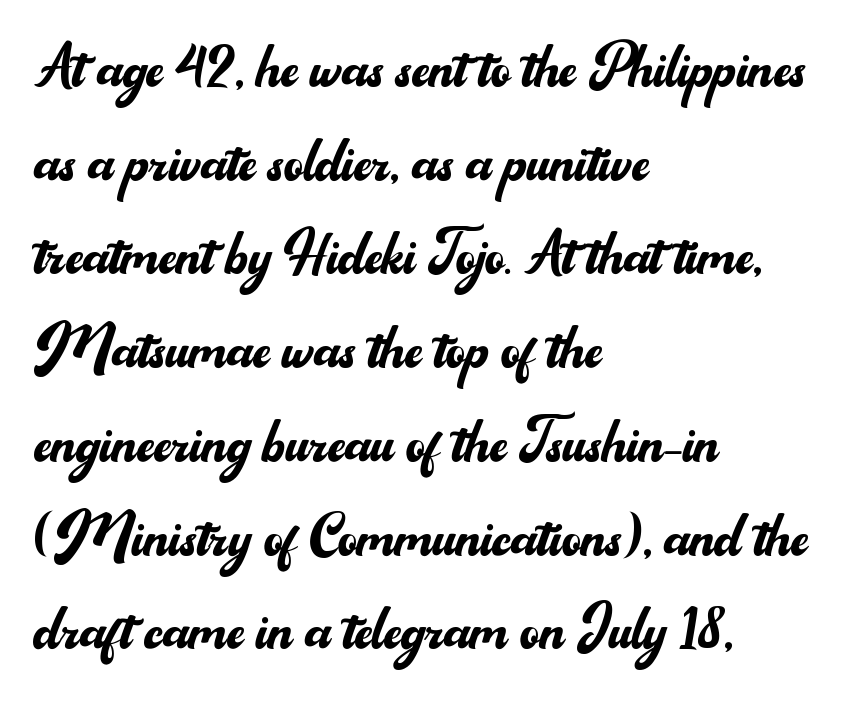
{"serif": "no", "bold": "no", "weight": "regular", "width": "normal", "stroke_contrast": "medium", "x_height": "small", "monospaced": "no", "underline": "no", "align": "left", "line_spacing": "normal", "line_spacing_ratio": 1.25, "letter_spacing": "normal", "letter_spacing_em": 0.0, "glyph_px": 75}
